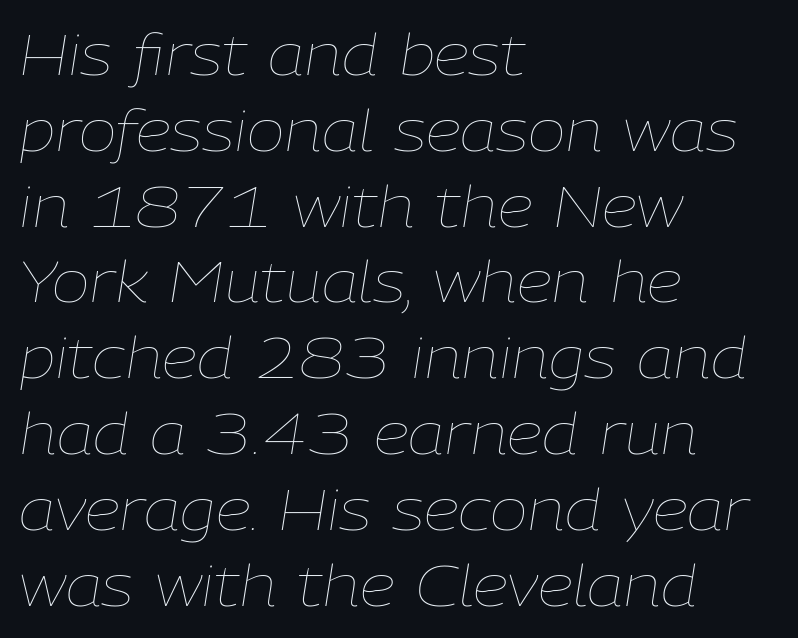
{"italic": "yes", "lean": "right", "slant_degrees": 9, "bold": "no", "weight": "thin", "width": "normal", "stroke_contrast": "low", "x_height": "medium", "monospaced": "no", "underline": "no", "align": "left", "line_spacing": "normal", "line_spacing_ratio": 1.33, "letter_spacing": "normal", "letter_spacing_em": 0.0, "glyph_px": 57}
